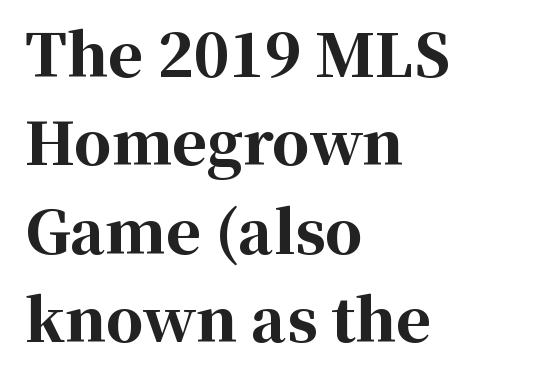
Is the block centered? No — it sits flush against the left margin. Posture: straight, roman, zero tilt. Think of a printed novel: that variable character pitch is what you see here. Underline: absent. Plenty of ink on the page — the face is bold. The letters sit at their default tracking, neither squeezed nor spread.
